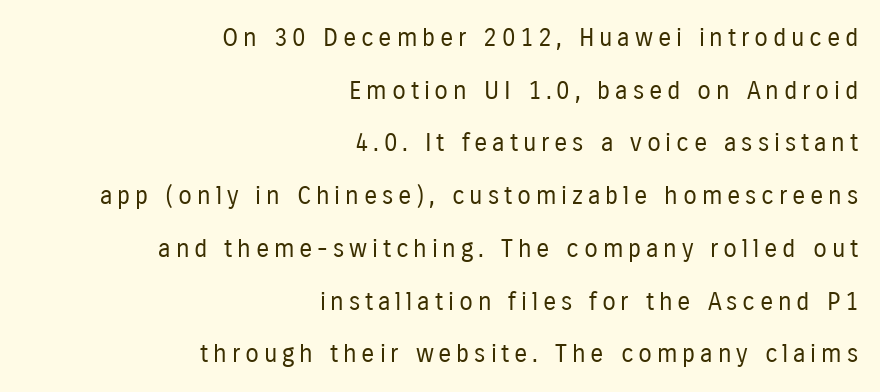
{"italic": "no", "bold": "no", "underline": "no", "align": "right", "line_spacing": "loose", "line_spacing_ratio": 2.11, "glyph_px": 25}
